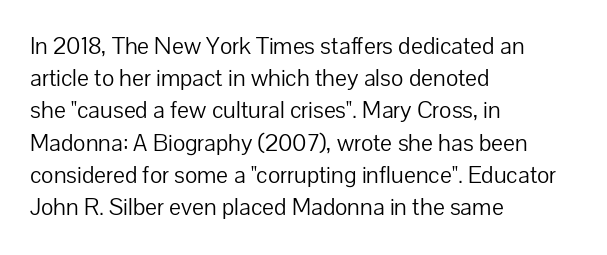
These lines keep a tight, regular rhythm from letter to letter. This sample is left-justified, so line endings fall wherever the words run out. The space between consecutive lines is moderate. Do the letters lean? They stand straight. The passage shown is not underscored anywhere. Stems and bowls with no extra thickness — not bold.
